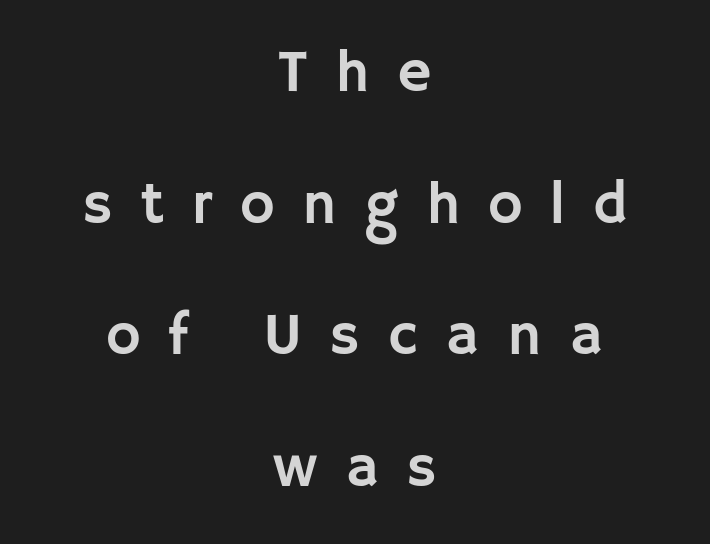
The image shows 59 px sans-serif type, upright; set centered, loose line spacing (2.23x), unusually wide letter spacing (+0.47 em), not underlined; low stroke contrast and a large x-height.
